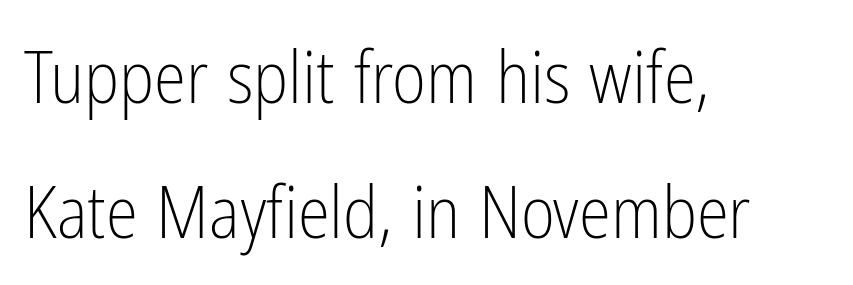
This sample uses an upright cut, with every glyph sitting square on the baseline. Horizontal alignment here is leftward, the default for most running prose. Plain, unruled lines of type. Think of a printed novel: that variable character pitch is what you see here. Grotesque or geometric, the face here clearly has no serifs. Is this a heavy cut? Hardly; it is regular or lighter.
